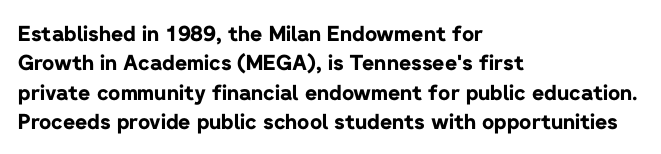
Posture: upright roman. Underlining? Definitely not there. Each line starts at the same left margin while the right side varies. Stroke thickness is high; the sample reads as a true bold. The block of text has a typical density, with ordinary space between rows.
